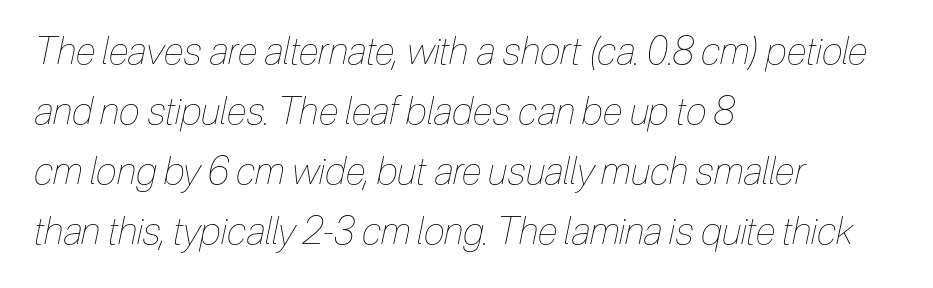
The image shows 38 px thin, condensed type, italic (leaning right); set left-aligned, normal line spacing (1.58x), normal letter spacing, not underlined; low stroke contrast and a medium x-height.
